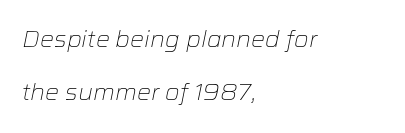
Q: Is the text bold? A: No.
Q: Is the text italic (slanted)? A: Yes, it leans right by about 12 degrees.
Q: Is the text underlined? A: No.
Q: How is the paragraph aligned? A: Left-aligned.
Q: Is the spacing between letters normal or unusually wide? A: Normal.
Q: Is the spacing between lines tight, normal or loose? A: Loose.
